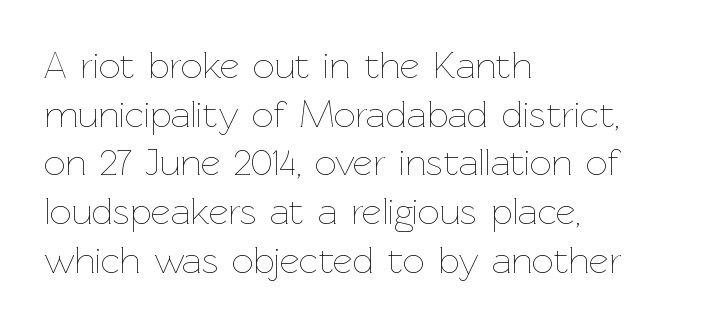
A roman cut, with each character standing at attention. Descenders hang freely into open space. Horizontal alignment here is leftward, the default for most running prose. Varying glyph widths throughout — classic text-font behaviour. There is no visible air inserted between adjacent glyphs. Is the stroke heavy? The answer is a plain regular-or-lighter.
